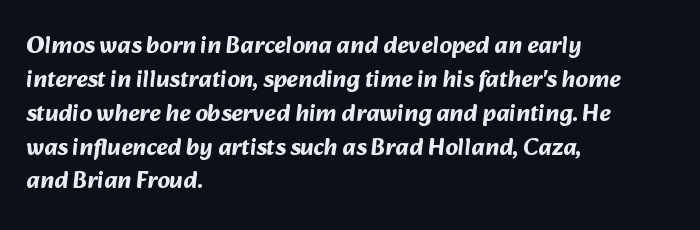
Students, this is bold: see how much ink each stroke carries. The vertical gap from one line to the next is medium. Alignment: flush left. The words here are not underlined. A typesetter would call this zero additional tracking.
